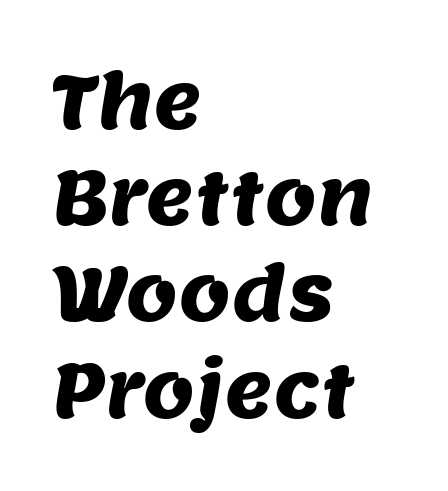
Q: Is the typeface a serif or a sans-serif typeface? A: Sans-serif.
Q: Is the text underlined? A: No.
Q: How is the paragraph aligned? A: Left-aligned.
Q: Is the spacing between letters normal or unusually wide? A: Normal.
Q: Is the spacing between lines tight, normal or loose? A: Normal.
Q: Width (condensed, normal, or wide)? A: Normal.
Q: Stroke contrast? A: Medium.
Q: x-height? A: Large.
Q: Monospaced? A: No.
